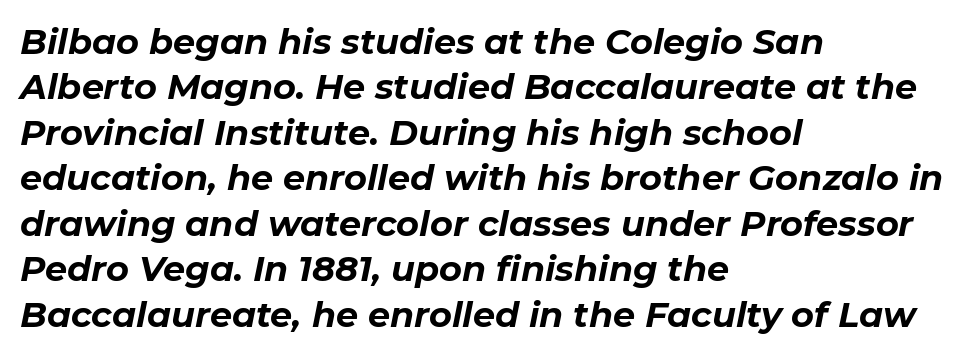
The foot of each line stays bare and open. Where is the straight margin? On the left. Proportional: the letters do not fall into vertical columns. This sample uses an oblique cut, with every glyph tilted off the vertical.
